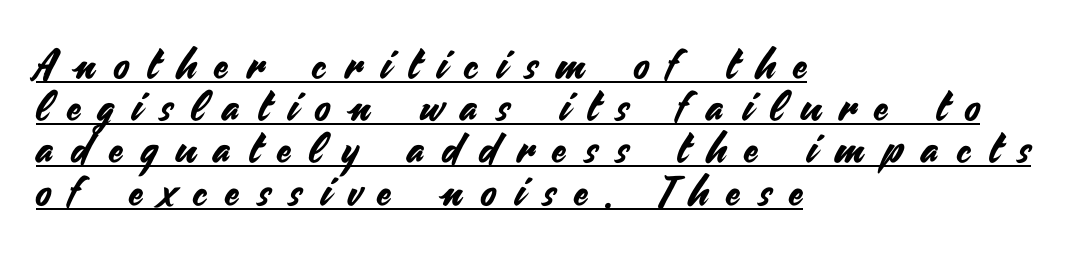
The image shows 41 px sans-serif type; set left-aligned, tight line spacing (1.03x), unusually wide letter spacing (+0.45 em), underlined; medium stroke contrast and a small x-height.
